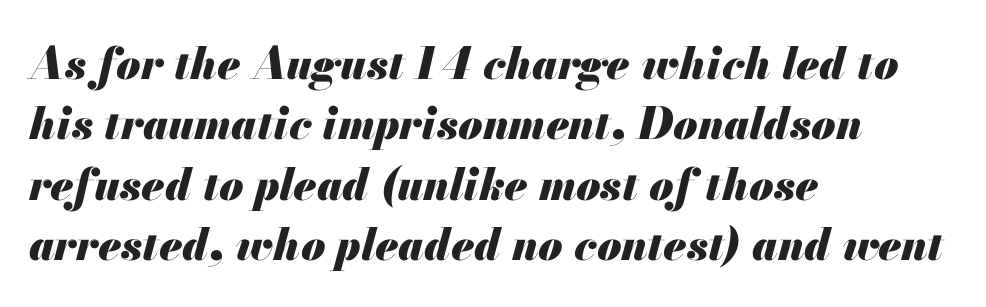
{"italic": "yes", "lean": "right", "slant_degrees": 13, "bold": "yes", "weight": "heavy", "width": "normal", "stroke_contrast": "medium", "x_height": "small", "monospaced": "no", "underline": "no", "align": "left", "line_spacing": "normal", "line_spacing_ratio": 1.37, "letter_spacing": "normal", "letter_spacing_em": 0.0, "glyph_px": 44}
